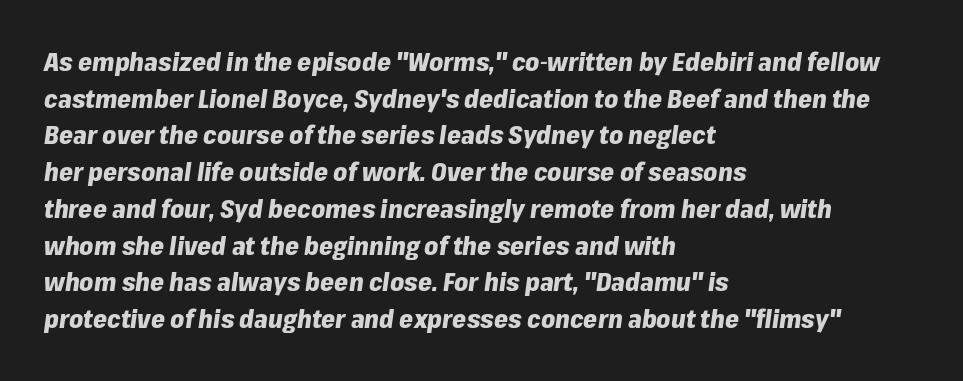
The image shows 25 px bold type, italic (leaning right); set left-aligned, normal line spacing (1.47x), normal letter spacing, not underlined.
